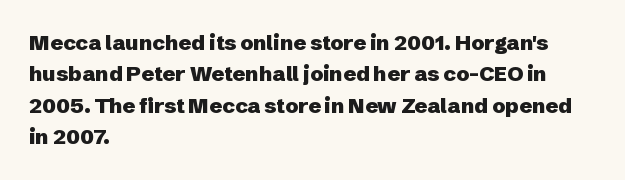
Q: Is the text bold? A: Yes.
Q: Is the text italic (slanted)? A: No, it is upright.
Q: Is the text underlined? A: No.
Q: How is the paragraph aligned? A: Left-aligned.
Q: Is the spacing between letters normal or unusually wide? A: Normal.
Q: Is the spacing between lines tight, normal or loose? A: Normal.
